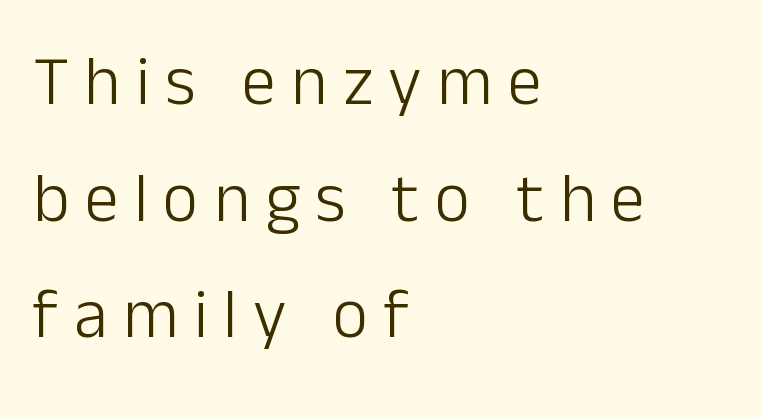
The strokes are not fattened; the text isn't bold. This sample uses expanded letter spacing, leaving extra air between glyphs. Whoever set this chose a conventional vertical rhythm. Check under the words: just untouched page. Note: no serifs on the glyphs.
